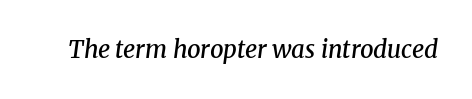
Q: Is the text bold? A: Semi-bold.
Q: Is the text italic (slanted)? A: Yes, it leans right by about 8 degrees.
Q: Is the text underlined? A: No.
Q: Is the spacing between letters normal or unusually wide? A: Normal.
